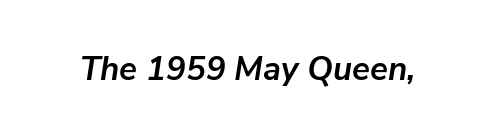
The image shows 33 px semibold type, italic (leaning right); set normal letter spacing, not underlined; low stroke contrast and a medium x-height.
